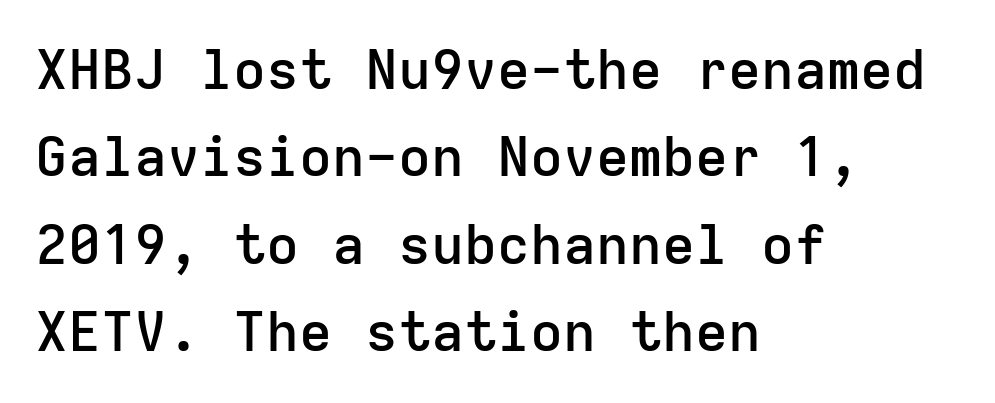
The image shows 55 px semibold sans-serif type, upright, monospaced; set left-aligned, normal line spacing (1.59x), normal letter spacing, not underlined; low stroke contrast and a medium x-height.
